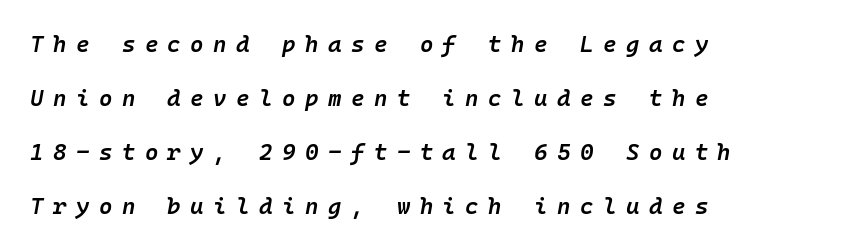
The image shows 23 px text type, italic (leaning right); set left-aligned, loose line spacing (2.35x), unusually wide letter spacing (+0.41 em), not underlined.
